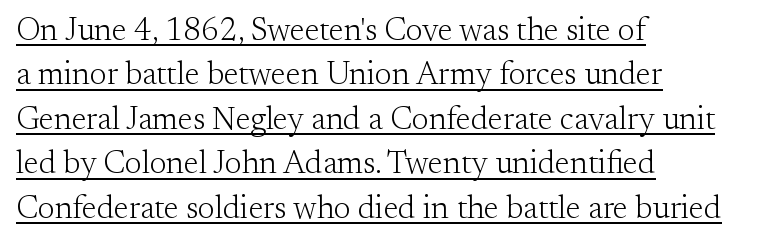
{"serif": "yes", "italic": "no", "bold": "no", "weight": "light", "width": "normal", "stroke_contrast": "medium", "x_height": "small", "monospaced": "no", "underline": "yes", "align": "left", "line_spacing": "normal", "line_spacing_ratio": 1.39, "letter_spacing": "normal", "letter_spacing_em": 0.0, "glyph_px": 32}
